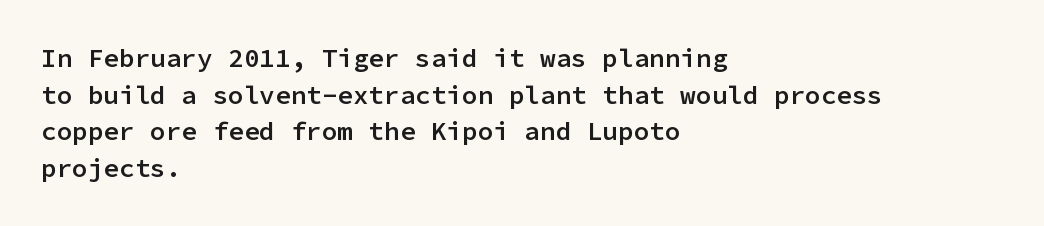
{"italic": "no", "bold": "semi", "underline": "no", "align": "left", "line_spacing": "normal", "line_spacing_ratio": 1.41, "letter_spacing": "normal", "letter_spacing_em": 0.0, "glyph_px": 26}
